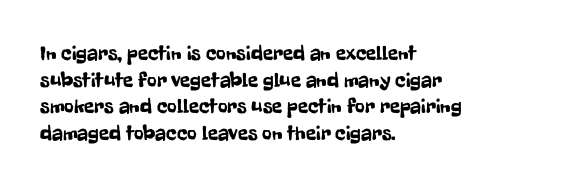
{"italic": "no", "underline": "no", "align": "left", "line_spacing": "normal", "line_spacing_ratio": 1.27, "letter_spacing": "normal", "letter_spacing_em": 0.0, "glyph_px": 21}
